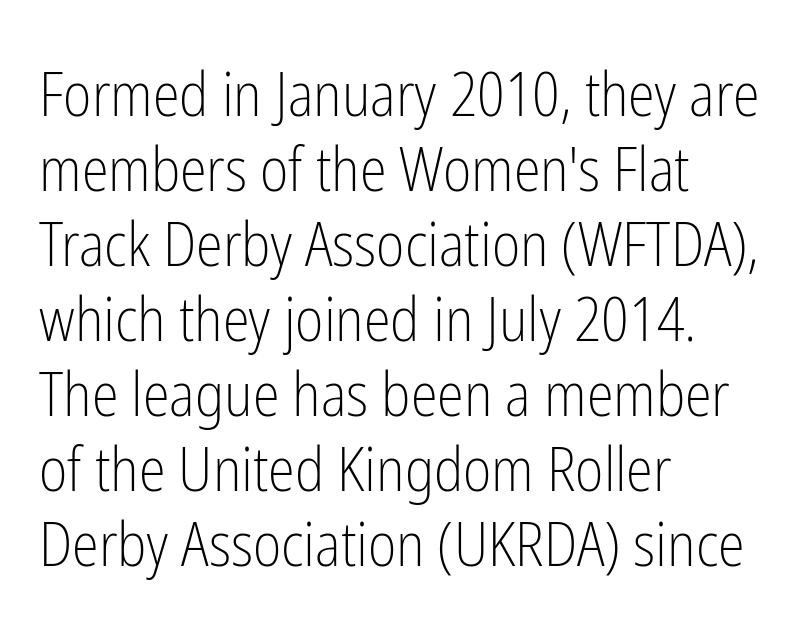
The image shows 61 px light, condensed sans-serif type, upright; set left-aligned, line spacing 1.23x, normal letter spacing, not underlined; low stroke contrast and a medium x-height.
